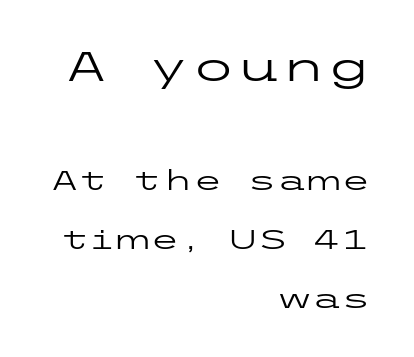
Q: Is the text bold? A: No.
Q: Is the text italic (slanted)? A: No, it is upright.
Q: Is the typeface a serif or a sans-serif typeface? A: Sans-serif.
Q: Is the text underlined? A: No.
Q: How is the paragraph aligned? A: Right-aligned.
Q: Is the spacing between letters normal or unusually wide? A: Normal.
Q: Is the spacing between lines tight, normal or loose? A: Loose.
Q: Which block of text is set in a larger size, the first (top) or the second (bottom)? A: The first (top) one.
Q: Width (condensed, normal, or wide)? A: Wide.
Q: Stroke contrast? A: Low.
Q: x-height? A: Medium.
